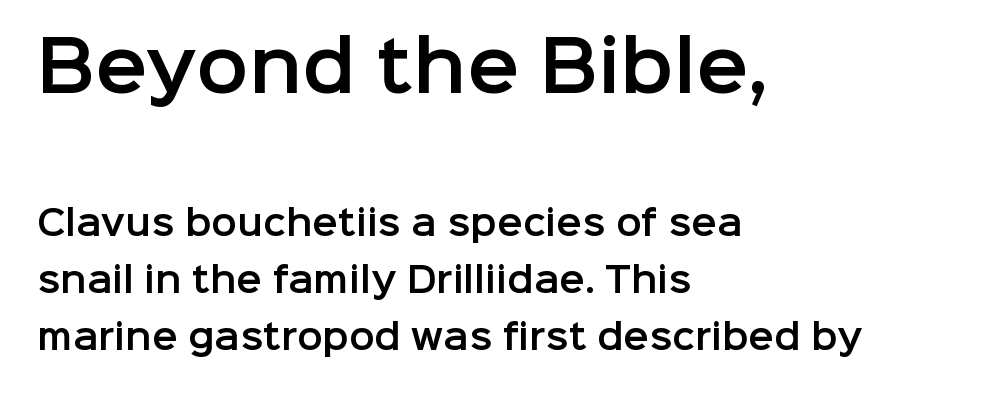
{"serif": "no", "italic": "no", "width": "normal", "stroke_contrast": "low", "x_height": "medium", "monospaced": "no", "underline": "no", "align": "left", "line_spacing": "normal", "line_spacing_ratio": 1.68, "letter_spacing": "normal", "letter_spacing_em": 0.0, "larger_block": "first", "size_ratio": 2.03, "glyph_px": 69}
